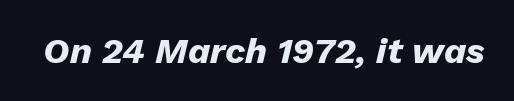
{"italic": "yes", "lean": "right", "slant_degrees": 13, "bold": "yes", "weight": "heavy", "width": "normal", "stroke_contrast": "low", "x_height": "medium", "monospaced": "no", "underline": "no", "letter_spacing": "normal", "letter_spacing_em": 0.0, "glyph_px": 36}
